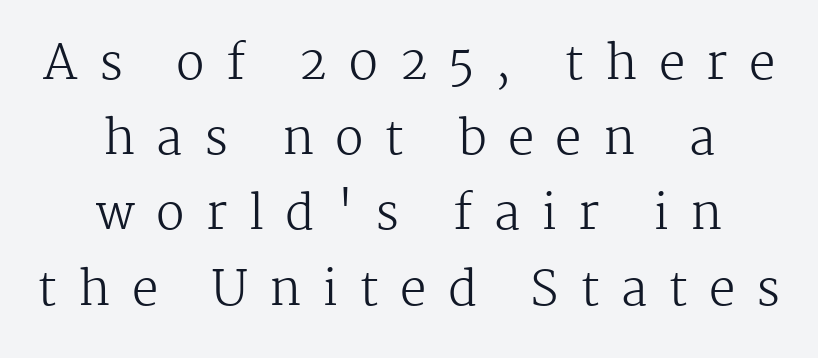
The image shows 47 px regular-weight serif type, upright; set centered, normal line spacing (1.6x), unusually wide letter spacing (+0.45 em), not underlined; medium stroke contrast and a medium x-height.
